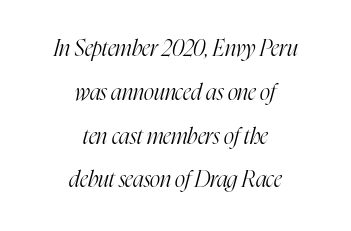
Q: Is the text bold? A: No.
Q: Is the text italic (slanted)? A: Yes, it leans right by about 16 degrees.
Q: Is the text underlined? A: No.
Q: How is the paragraph aligned? A: Centered.
Q: Is the spacing between letters normal or unusually wide? A: Normal.
Q: Is the spacing between lines tight, normal or loose? A: Loose.
